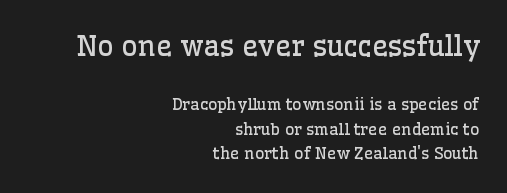
Q: Is the text bold? A: No.
Q: Is the text italic (slanted)? A: No, it is upright.
Q: Is the typeface a serif or a sans-serif typeface? A: Serif.
Q: Is the text underlined? A: No.
Q: How is the paragraph aligned? A: Right-aligned.
Q: Is the spacing between letters normal or unusually wide? A: Normal.
Q: Is the spacing between lines tight, normal or loose? A: Normal.
Q: Which block of text is set in a larger size, the first (top) or the second (bottom)? A: The first (top) one.
Q: Width (condensed, normal, or wide)? A: Normal.
Q: Stroke contrast? A: Low.
Q: x-height? A: Medium.
Q: Monospaced? A: No.
